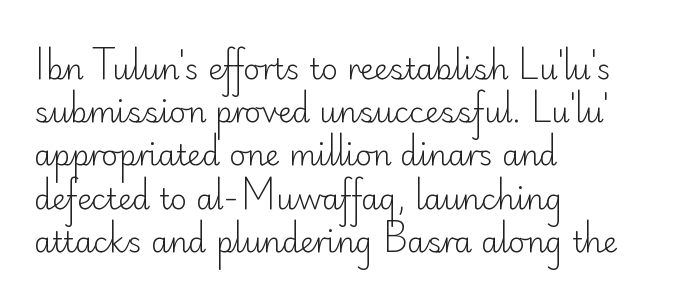
{"serif": "no", "italic": "no", "bold": "no", "weight": "light", "width": "normal", "stroke_contrast": "low", "x_height": "small", "monospaced": "no", "underline": "no", "align": "left", "line_spacing": "normal", "line_spacing_ratio": 1.49, "letter_spacing": "normal", "letter_spacing_em": 0.0, "glyph_px": 29}
